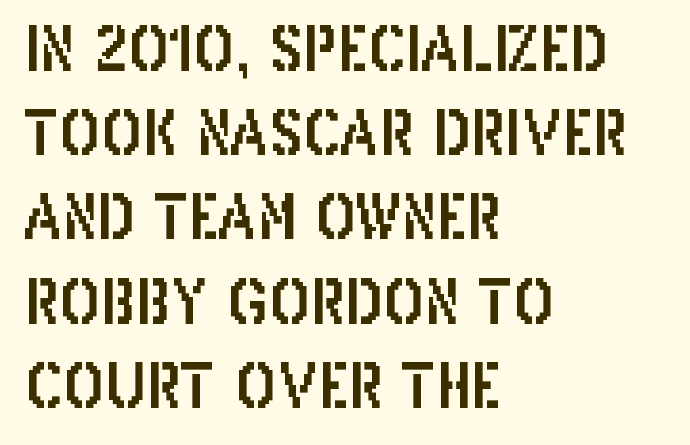
Q: Is the text italic (slanted)? A: No, it is upright.
Q: Is the typeface a serif or a sans-serif typeface? A: Sans-serif.
Q: Is the text underlined? A: No.
Q: How is the paragraph aligned? A: Left-aligned.
Q: Is the spacing between letters normal or unusually wide? A: Normal.
Q: Is the spacing between lines tight, normal or loose? A: Normal.
Q: Width (condensed, normal, or wide)? A: Condensed.
Q: Stroke contrast? A: Low.
Q: x-height? A: Large.
Q: Monospaced? A: No.
